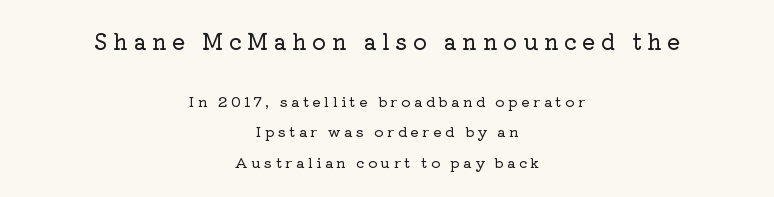
{"italic": "no", "underline": "no", "align": "center", "line_spacing": "loose", "line_spacing_ratio": 2.18, "letter_spacing": "wide", "letter_spacing_em": 0.25, "larger_block": "first", "size_ratio": 1.57, "glyph_px": 22}
